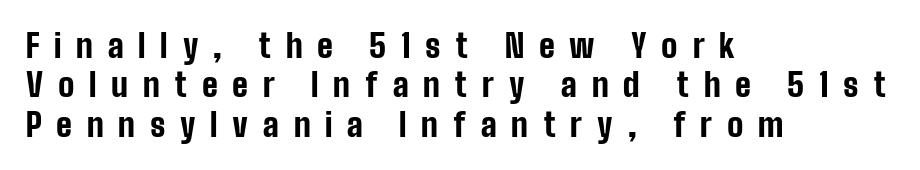
Q: Is the text bold? A: Yes.
Q: Is the text italic (slanted)? A: No, it is upright.
Q: Is the typeface a serif or a sans-serif typeface? A: Sans-serif.
Q: Is the text underlined? A: No.
Q: How is the paragraph aligned? A: Left-aligned.
Q: Is the spacing between letters normal or unusually wide? A: Unusually wide.
Q: Width (condensed, normal, or wide)? A: Condensed.
Q: Stroke contrast? A: Low.
Q: x-height? A: Medium.
Q: Monospaced? A: No.
